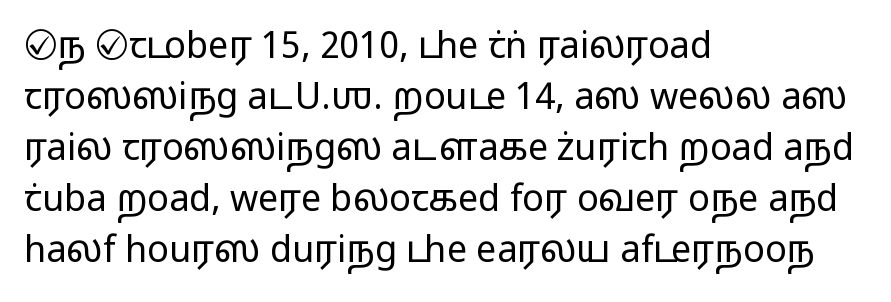
{"serif": "no", "italic": "no", "bold": "no", "weight": "light", "width": "wide", "stroke_contrast": "low", "x_height": "medium", "monospaced": "no", "underline": "no", "align": "left", "line_spacing": "normal", "line_spacing_ratio": 1.42, "letter_spacing": "normal", "letter_spacing_em": 0.0, "glyph_px": 36}
